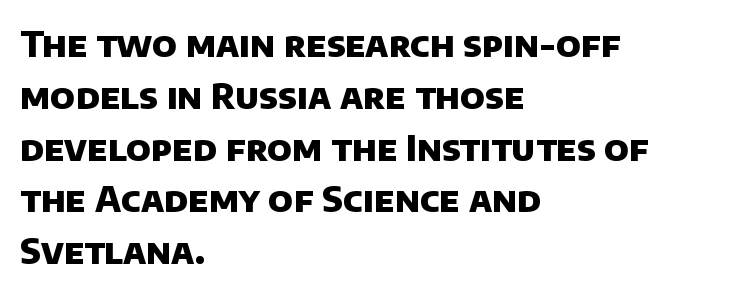
Bare-footed words on every line. Successive baselines arrive at the customary interval. The passage shown is emphatically bold. Typographically, this falls in the sans-serif category. A typesetter would call this proportional, since set widths differ per character.
